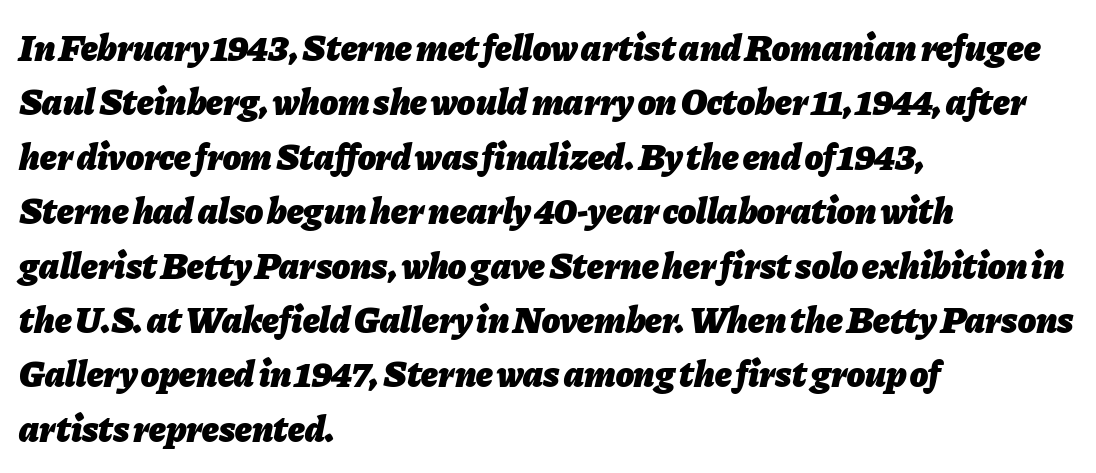
Quick note: interline space is typical. The space beneath each line is pristine and unruled. Bold? Absolutely — the strokes are thick and heavy. Teacher's note: observe the even left margin — that is flush-left alignment. Here the designer chose a conventional face with non-uniform glyph widths. Observe the lean: these are italic letterforms.
